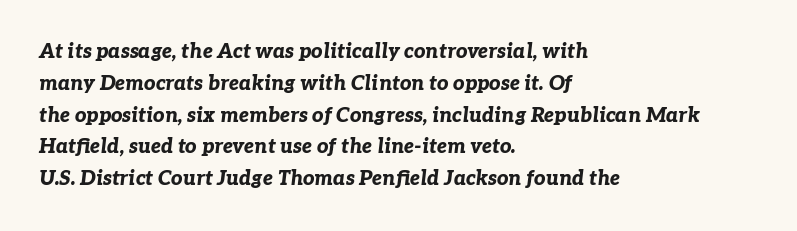
The image shows 20 px bold type, italic (leaning right); set left-aligned, normal line spacing (1.59x), normal letter spacing, not underlined.
